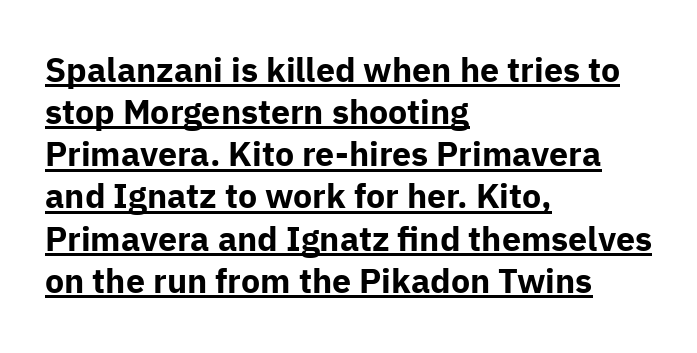
The font's upright variant was chosen for this text. Set as a true bold cut, around the 700 mark. Each letter keeps its own natural width here, so spacing adapts to shape. The typesetter chose a ragged-right arrangement here. Letter spacing: default.
